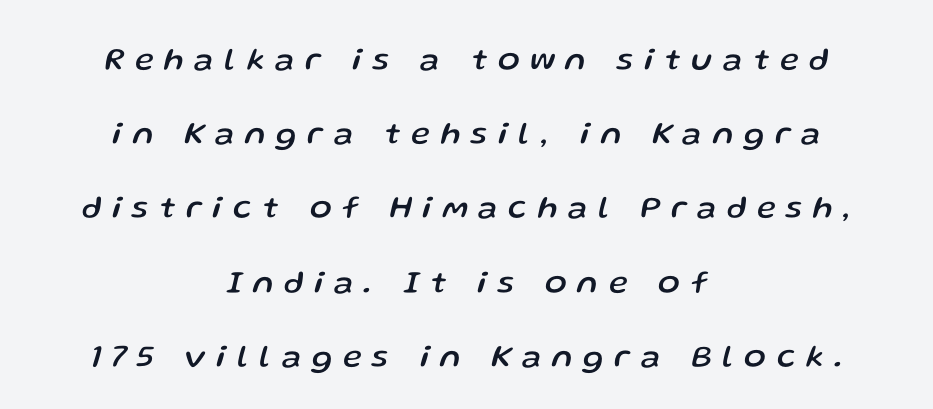
The image shows 32 px text type, italic (leaning right); set centered, loose line spacing (2.32x), unusually wide letter spacing (+0.34 em), not underlined; low stroke contrast and a medium x-height.
